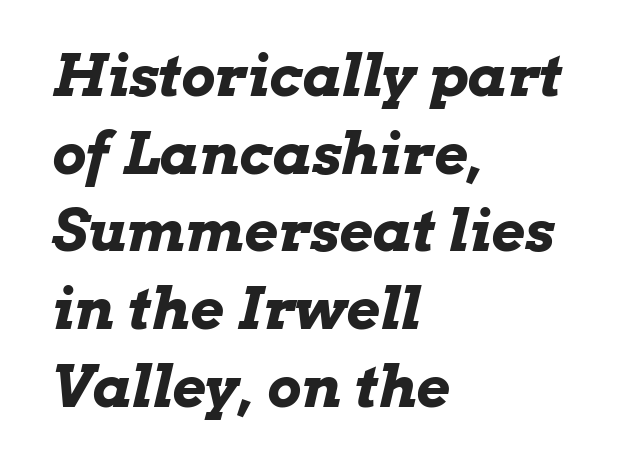
The image shows 58 px bold, wide type, italic (leaning right); set left-aligned, normal line spacing (1.34x), normal letter spacing, not underlined; low stroke contrast and a medium x-height.
